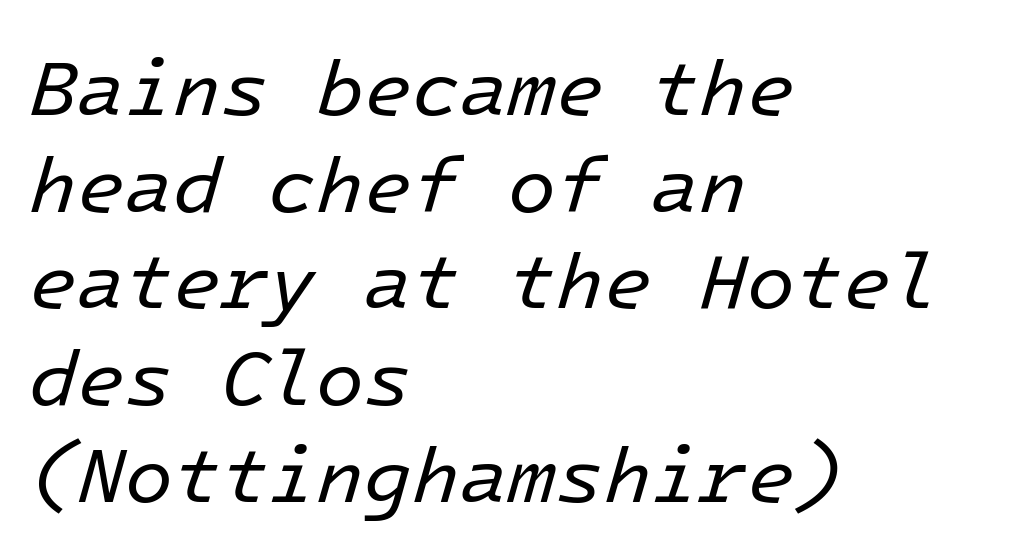
{"italic": "yes", "lean": "right", "slant_degrees": 16, "bold": "no", "weight": "regular", "width": "normal", "stroke_contrast": "low", "x_height": "medium", "underline": "no", "align": "left", "line_spacing_ratio": 1.24, "letter_spacing": "normal", "letter_spacing_em": 0.0, "glyph_px": 78}
